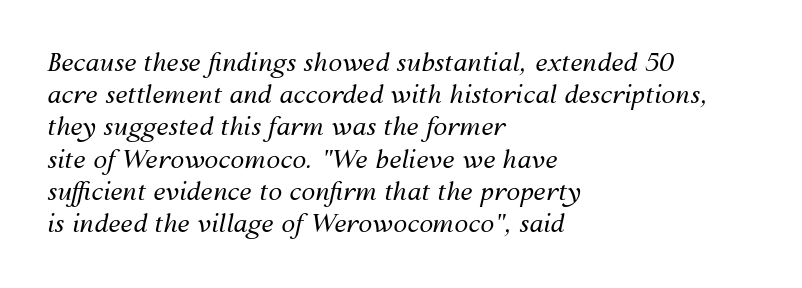
The image shows 25 px text type, italic (leaning right); set left-aligned, normal line spacing (1.29x), normal letter spacing, not underlined.
